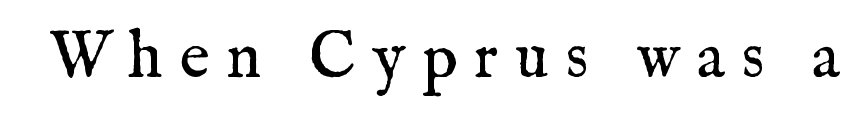
The typeface has the unassuming heft of standard copy or less. Do the characters align in a grid? No, the font is proportional. Serif or sans? Serif — the stroke terminals have little feet. Glance below the letters and you will spot only blank space.
